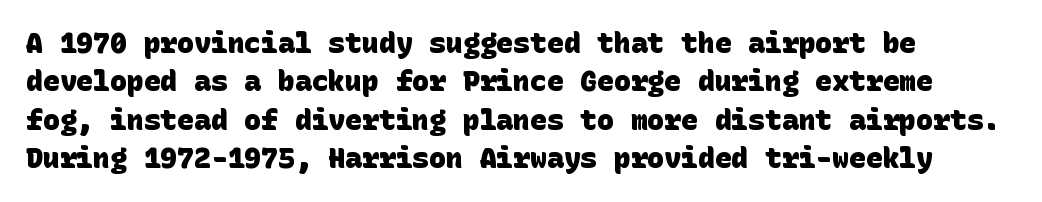
{"serif": "no", "bold": "yes", "weight": "heavy", "width": "normal", "stroke_contrast": "low", "x_height": "large", "underline": "no", "align": "left", "line_spacing": "normal", "line_spacing_ratio": 1.37, "letter_spacing": "normal", "letter_spacing_em": 0.0, "glyph_px": 28}
